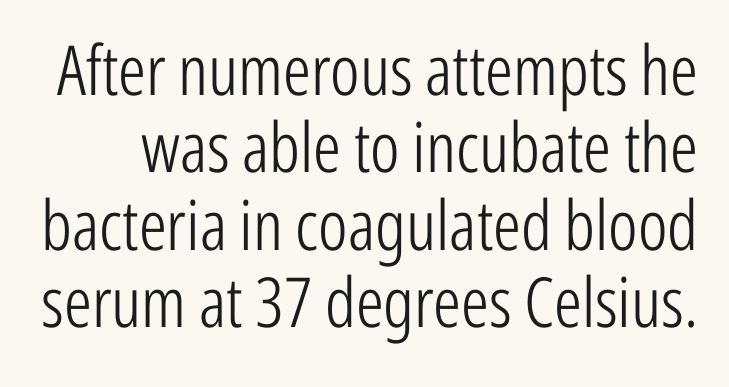
The image shows 69 px light, condensed sans-serif type, upright; set tight line spacing (1.12x), normal letter spacing, not underlined; low stroke contrast and a medium x-height.
